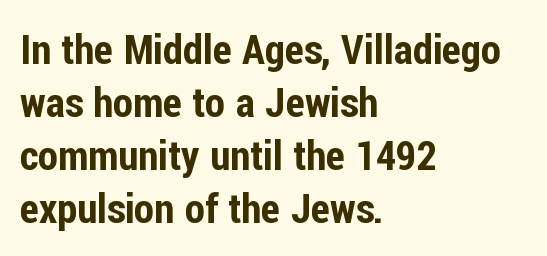
{"serif": "no", "italic": "no", "width": "condensed", "stroke_contrast": "low", "x_height": "medium", "monospaced": "no", "underline": "no", "align": "left", "line_spacing": "normal", "line_spacing_ratio": 1.29, "letter_spacing": "normal", "letter_spacing_em": 0.0, "glyph_px": 41}
